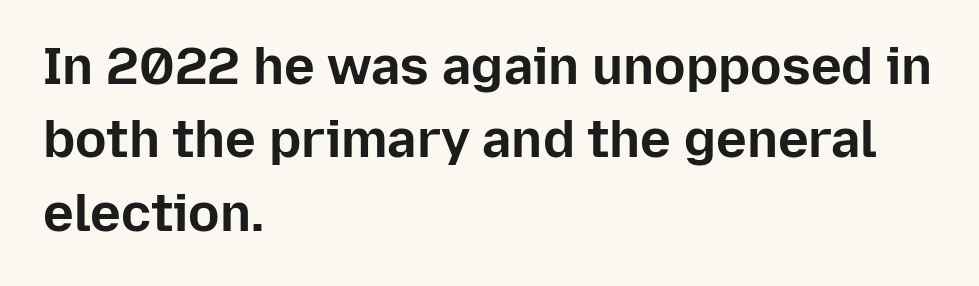
No extra tracking has been applied to these lines. Each letter keeps its own natural width here, so spacing adapts to shape. A sans-serif font was chosen for this passage. Leftover space on each line is placed entirely after the last word. Bare-footed words on every line.
